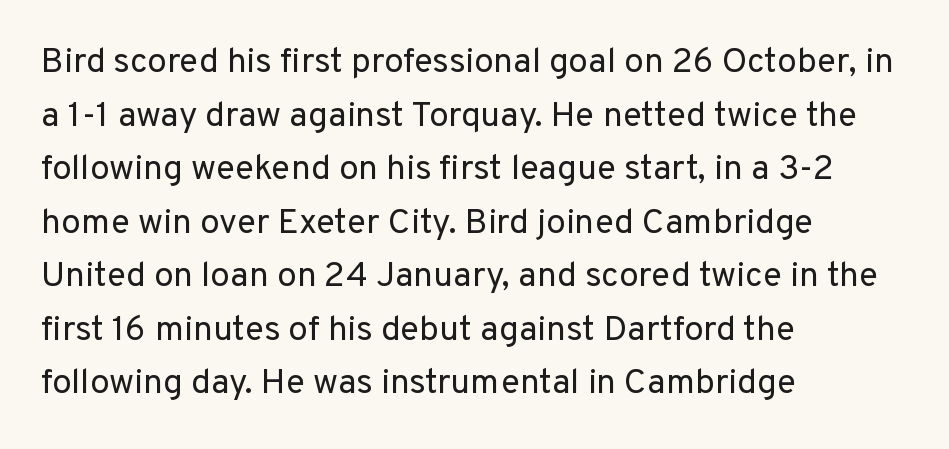
{"serif": "no", "italic": "no", "bold": "no", "weight": "regular", "width": "normal", "stroke_contrast": "low", "x_height": "medium", "monospaced": "no", "underline": "no", "align": "left", "line_spacing": "normal", "line_spacing_ratio": 1.53, "letter_spacing": "normal", "letter_spacing_em": 0.0, "glyph_px": 35}
